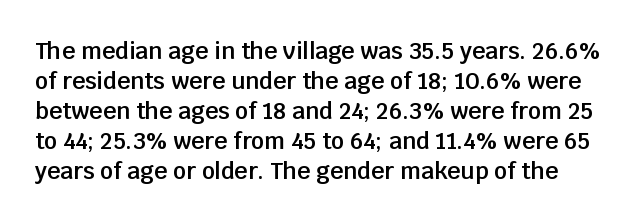
The image shows 23 px text type, upright; set normal line spacing (1.3x), normal letter spacing, not underlined.
